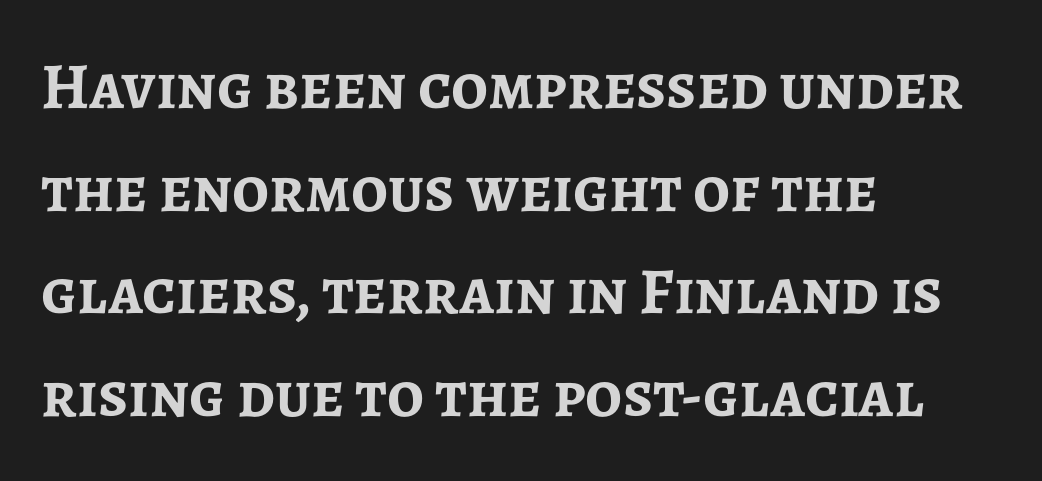
The image shows 65 px semibold sans-serif type, upright; set left-aligned, normal line spacing (1.58x), normal letter spacing, not underlined; low stroke contrast and a medium x-height.
